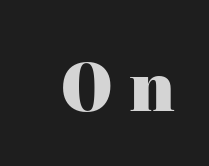
The image shows 65 px heavy serif type, upright; set unusually wide letter spacing (+0.25 em), not underlined; high stroke contrast and a medium x-height.
